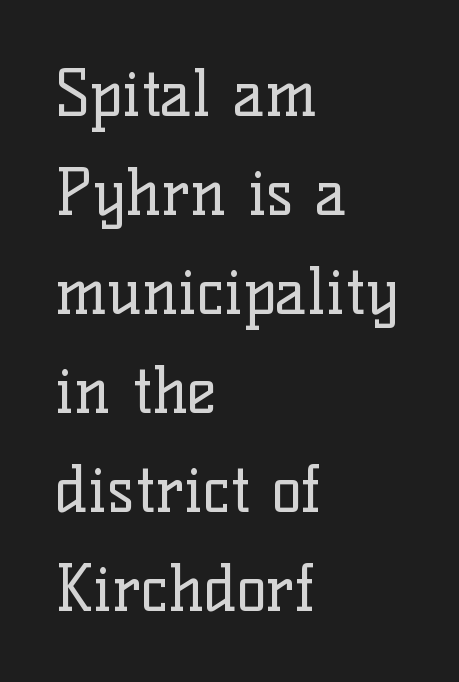
{"serif": "yes", "italic": "no", "bold": "no", "weight": "regular", "width": "normal", "stroke_contrast": "low", "x_height": "medium", "monospaced": "no", "underline": "no", "align": "left", "line_spacing": "normal", "line_spacing_ratio": 1.57, "letter_spacing": "normal", "letter_spacing_em": 0.0, "glyph_px": 63}
